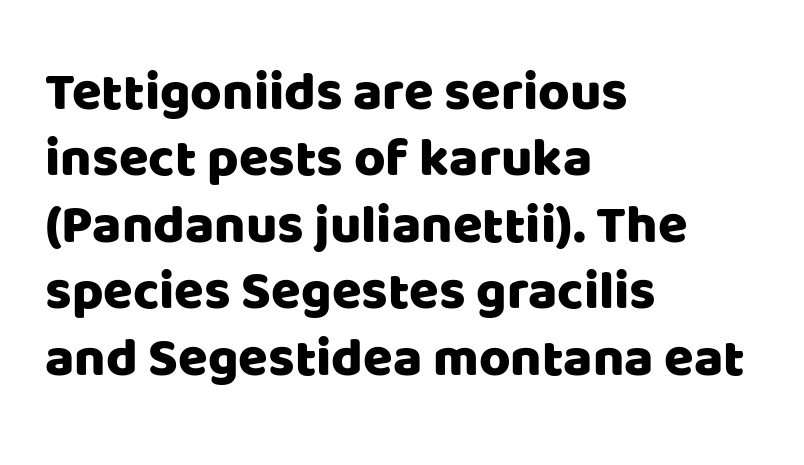
The image shows 54 px sans-serif type, upright; set left-aligned, line spacing 1.23x, normal letter spacing, not underlined; low stroke contrast and a large x-height.
